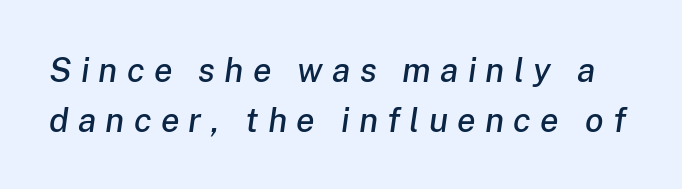
The image shows 34 px text type, italic (leaning right); set normal line spacing (1.47x), unusually wide letter spacing (+0.27 em), not underlined; low stroke contrast and a medium x-height.
